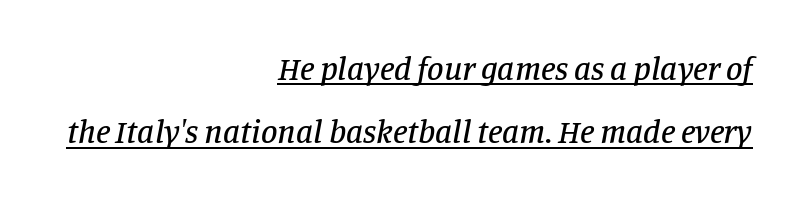
Varying glyph widths throughout — classic text-font behaviour. Underline: present. An italicized treatment has been applied to the whole sample. Line ends are locked; line starts wander. The designer dialed line spacing up above the default. Observe the serifs anchoring each vertical stroke in this sample.
